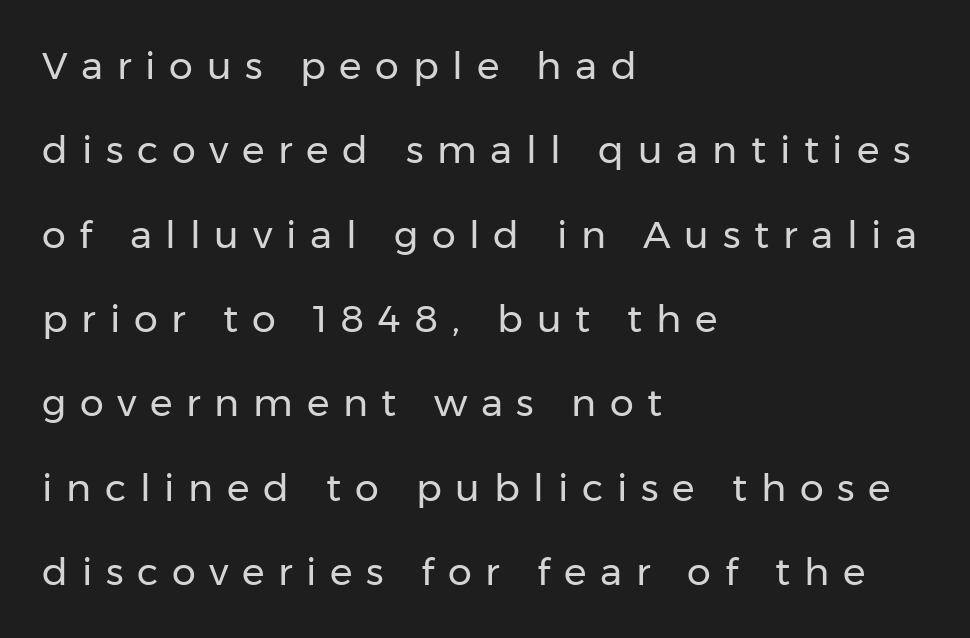
{"serif": "no", "italic": "no", "bold": "no", "weight": "regular", "width": "normal", "stroke_contrast": "low", "x_height": "medium", "monospaced": "no", "underline": "no", "align": "left", "line_spacing": "loose", "line_spacing_ratio": 2.22, "letter_spacing": "wide", "letter_spacing_em": 0.36, "glyph_px": 38}
